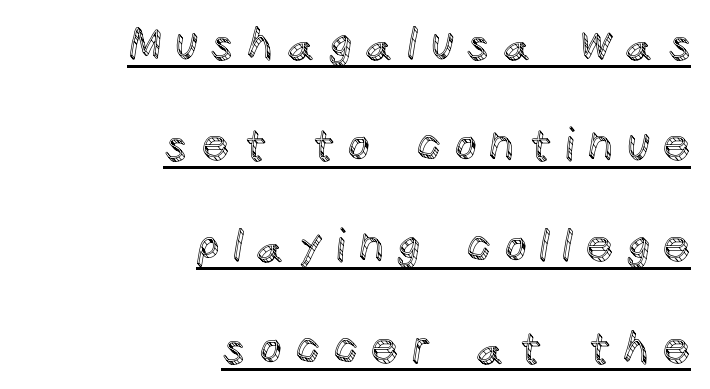
{"width": "normal", "x_height": "large", "monospaced": "no", "underline": "yes", "align": "right", "line_spacing": "loose", "line_spacing_ratio": 2.3, "letter_spacing": "wide", "letter_spacing_em": 0.3, "glyph_px": 44}
